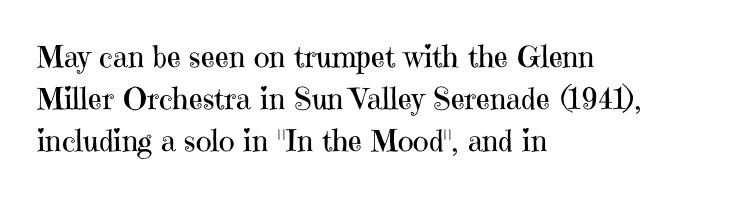
{"serif": "yes", "italic": "no", "bold": "no", "weight": "regular", "width": "normal", "stroke_contrast": "high", "x_height": "medium", "monospaced": "no", "underline": "no", "align": "left", "line_spacing": "normal", "line_spacing_ratio": 1.4, "letter_spacing": "normal", "letter_spacing_em": 0.0, "glyph_px": 30}
